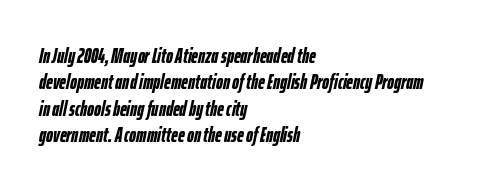
Short note: letters normally spaced. Slant detected: the letters are inclined. The strokes are fattened all the way to bold. The rag falls on the right side of this text block. Any mark beneath the type? The region is blank.
